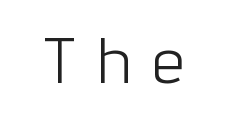
Serifs: no, the terminals of the letterforms are clean. Italic: no, the glyphs are upright roman. The specimen omits any rule beneath the text block's lines. The letterforms stand isolated, each surrounded by extra space.
